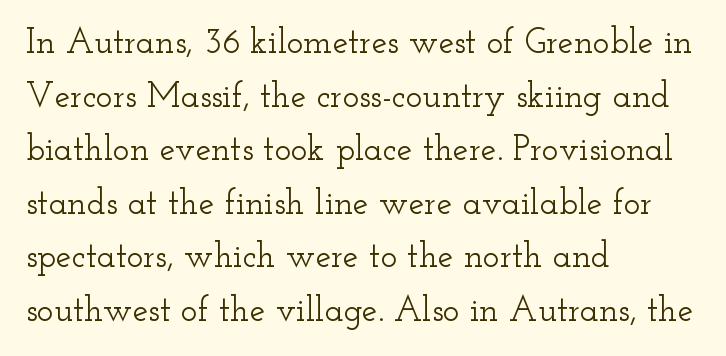
{"serif": "yes", "italic": "no", "width": "wide", "stroke_contrast": "low", "x_height": "small", "monospaced": "no", "underline": "no", "align": "left", "line_spacing": "normal", "line_spacing_ratio": 1.53, "letter_spacing": "normal", "letter_spacing_em": 0.0, "glyph_px": 35}
